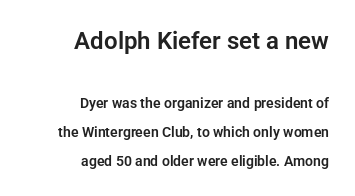
{"italic": "no", "underline": "no", "align": "right", "line_spacing": "loose", "line_spacing_ratio": 2.07, "letter_spacing": "normal", "letter_spacing_em": 0.0, "larger_block": "first", "size_ratio": 1.71, "glyph_px": 24}
